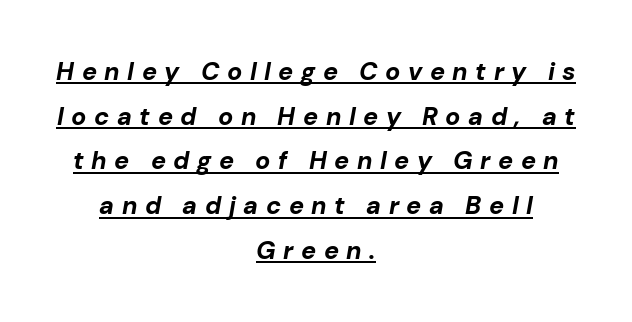
In terms of weight, the rendering is a true, heavy bold. Characters are canted at an angle relative to the baseline's perpendicular. You can see a thin bar hugging the bottom of the glyphs. Letter spacing: wide. In CSS terms this would be text-align: center.
